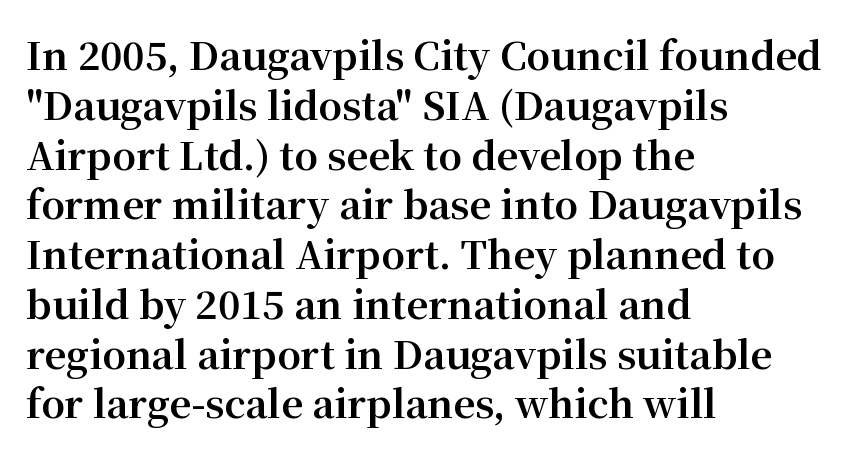
{"serif": "yes", "italic": "no", "bold": "yes", "weight": "bold", "width": "normal", "stroke_contrast": "medium", "x_height": "medium", "monospaced": "no", "underline": "no", "align": "left", "line_spacing": "normal", "line_spacing_ratio": 1.31, "letter_spacing": "normal", "letter_spacing_em": 0.0, "glyph_px": 38}
